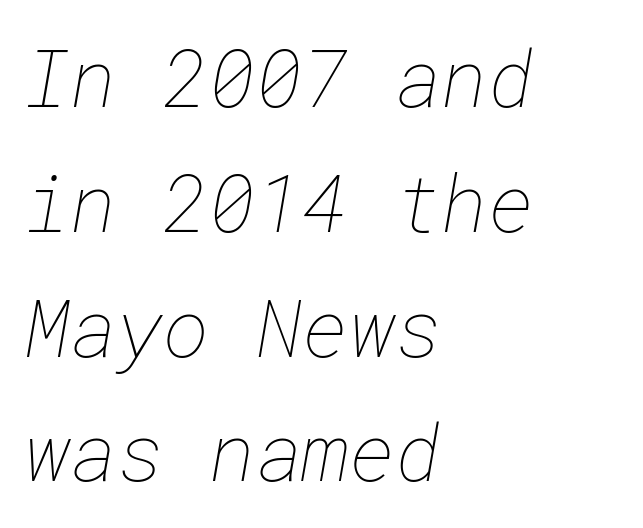
Line starts are locked; line ends wander. Notice how descenders clear the ascenders below comfortably — that's standard leading. Decoration check: the copy has no underline. Short note: letters normally spaced.
